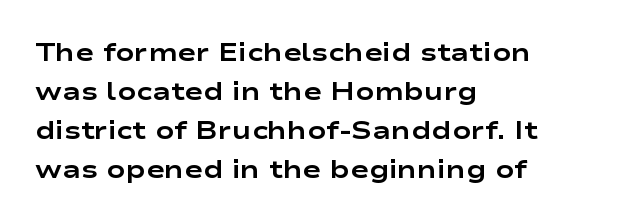
Vertical strokes here are truly vertical. In terms of letterspacing, this is plain default setting. This block has exactly the height ordinary leading produces. Pretty heavy lettering here — definitely bold.
